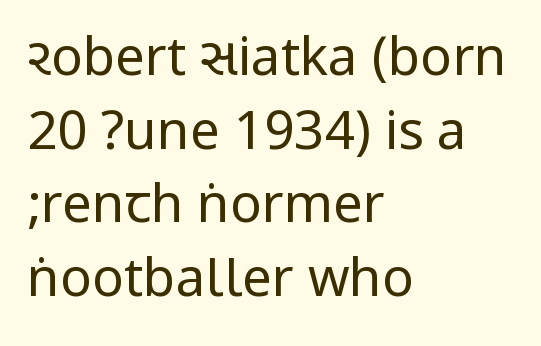
{"serif": "no", "italic": "no", "bold": "no", "weight": "regular", "width": "condensed", "stroke_contrast": "low", "underline": "no", "align": "left", "line_spacing": "normal", "line_spacing_ratio": 1.39, "letter_spacing": "normal", "letter_spacing_em": 0.0, "glyph_px": 53}
